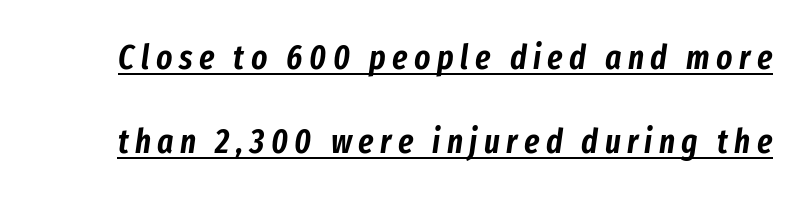
The block of text is sparse from top to bottom, with ample space between rows. These lines are rendered in a variable-pitch font. Each line of the rendering has a horizontal stroke beneath the glyphs. Every character sits at an angle, as italics do.
